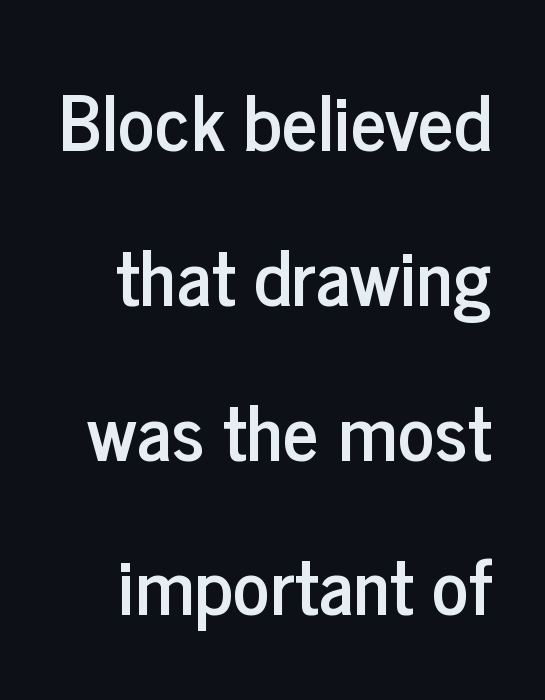
{"serif": "no", "italic": "no", "width": "condensed", "stroke_contrast": "low", "x_height": "medium", "monospaced": "no", "underline": "no", "line_spacing": "loose", "line_spacing_ratio": 2.01, "letter_spacing": "normal", "letter_spacing_em": 0.0, "glyph_px": 77}
